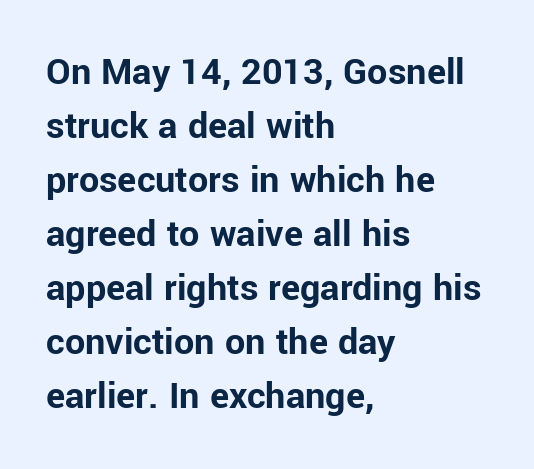
Q: Is the text bold? A: Yes.
Q: Is the text italic (slanted)? A: No, it is upright.
Q: Is the typeface a serif or a sans-serif typeface? A: Sans-serif.
Q: Is the text underlined? A: No.
Q: How is the paragraph aligned? A: Left-aligned.
Q: Is the spacing between letters normal or unusually wide? A: Normal.
Q: Is the spacing between lines tight, normal or loose? A: Normal.
Q: Width (condensed, normal, or wide)? A: Normal.
Q: Stroke contrast? A: Low.
Q: x-height? A: Medium.
Q: Monospaced? A: No.
